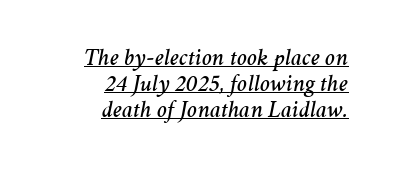
Q: Is the text italic (slanted)? A: Yes, it leans right by about 11 degrees.
Q: Is the text underlined? A: Yes.
Q: How is the paragraph aligned? A: Right-aligned.
Q: Is the spacing between letters normal or unusually wide? A: Normal.
Q: Is the spacing between lines tight, normal or loose? A: Tight.
